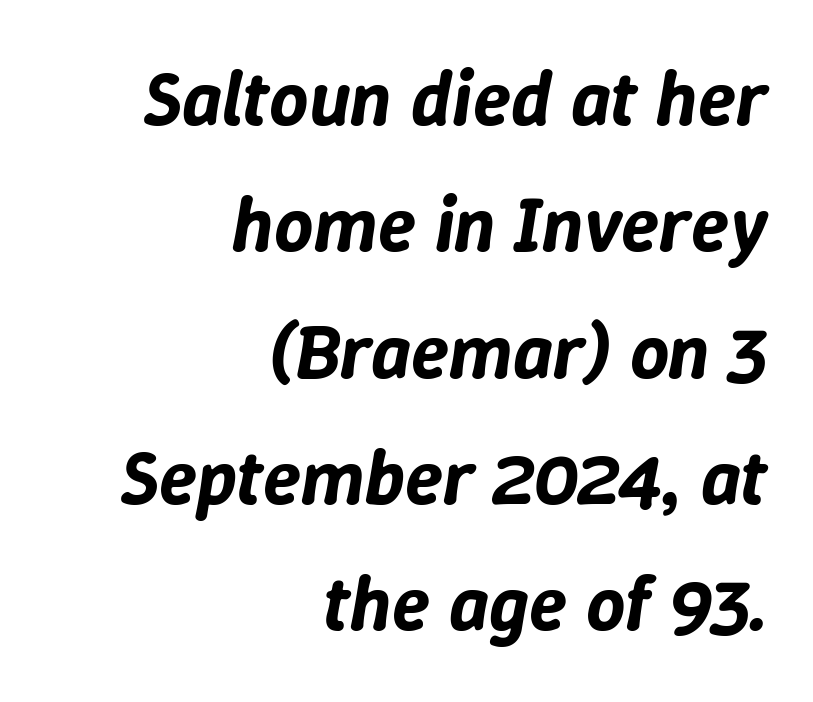
The image shows 77 px text type, italic (leaning right); set right-aligned, normal line spacing (1.64x), normal letter spacing, not underlined; low stroke contrast and a medium x-height.
